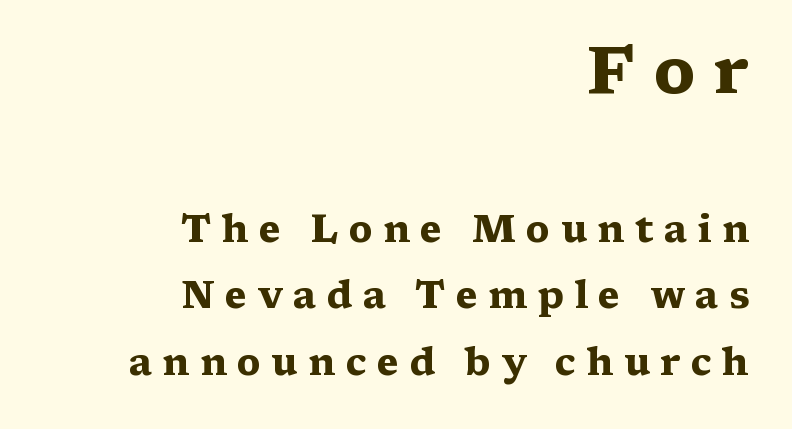
Is the lower block the larger one? No — the upper block carries the bigger type. Typographically, this falls in the serif category. Thick stems and heavy bowls — unmistakably bold. Vertical strokes here are truly vertical.
